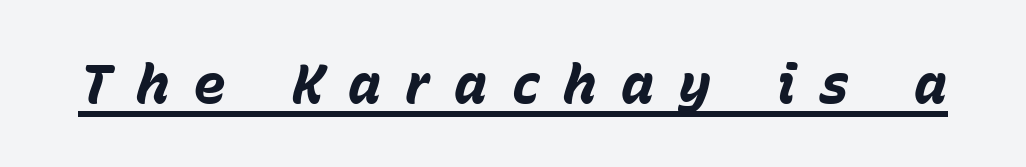
The image shows 55 px bold type, italic (leaning right); set unusually wide letter spacing (+0.44 em), underlined; low stroke contrast and a medium x-height.
